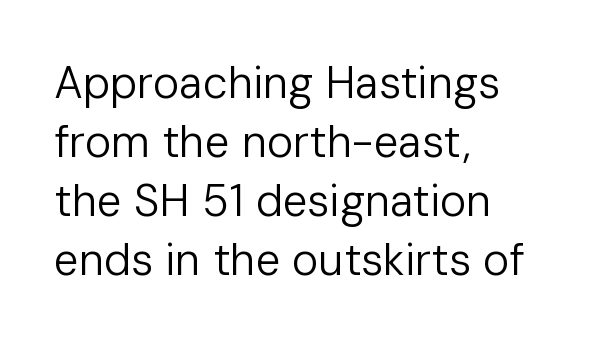
The image shows 44 px regular-weight sans-serif type, upright; set left-aligned, normal line spacing (1.34x), normal letter spacing, not underlined; low stroke contrast and a medium x-height.
